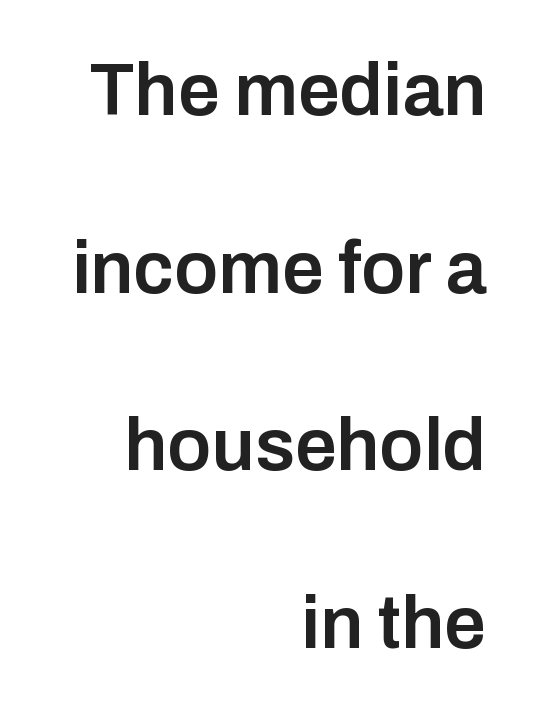
{"serif": "no", "italic": "no", "bold": "semi", "weight": "semibold", "width": "normal", "stroke_contrast": "low", "x_height": "medium", "monospaced": "no", "underline": "no", "align": "right", "line_spacing": "loose", "line_spacing_ratio": 2.4, "letter_spacing": "normal", "letter_spacing_em": 0.0, "glyph_px": 74}
